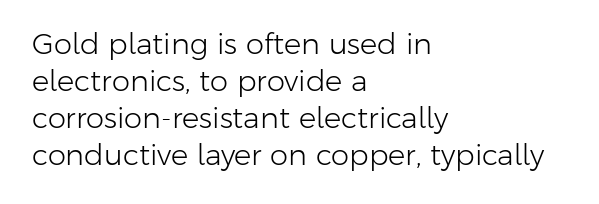
The image shows 29 px light sans-serif type, upright; set left-aligned, normal line spacing (1.28x), normal letter spacing, not underlined; low stroke contrast and a medium x-height.
